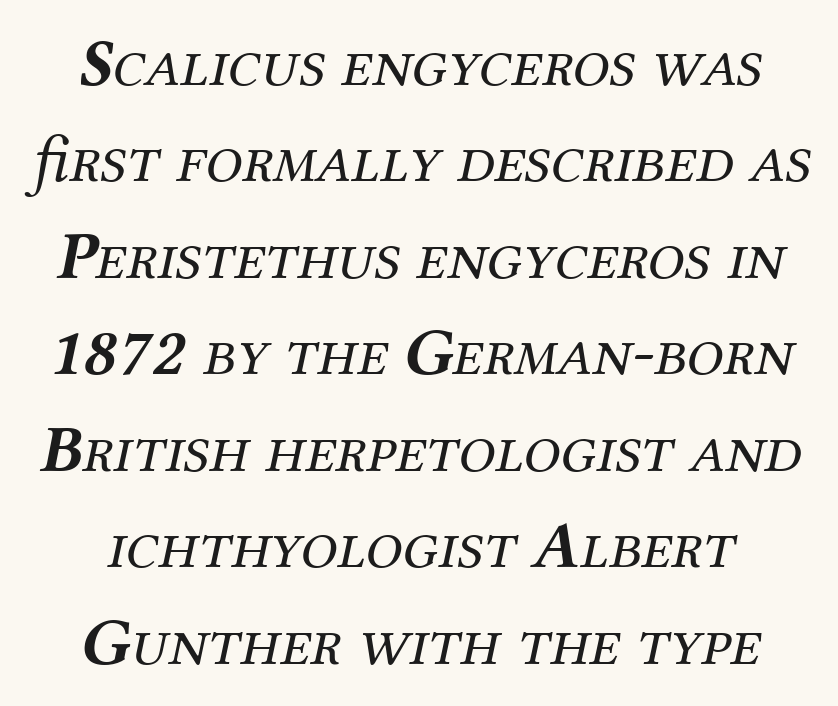
This rendering leaves character spacing at its baseline value. The typeface has the unassuming heft of standard copy or less. Successive baselines arrive at the customary interval. Is this a fixed-width face? No — the glyphs have proportional, varying widths. This sample uses an oblique cut, with every glyph tilted off the vertical.
